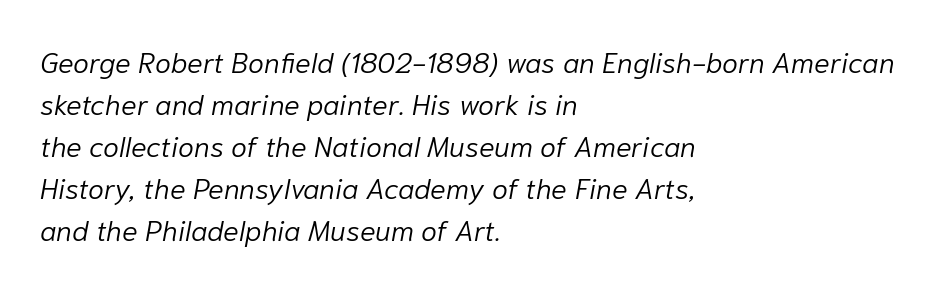
A typesetter would call this proportional, since set widths differ per character. This sample uses plain, unmodified letter spacing. No heavy texture on the line: the type isn't bold. Teacher's note: observe the even left margin — that is flush-left alignment. A typesetter would mark this as italic.
